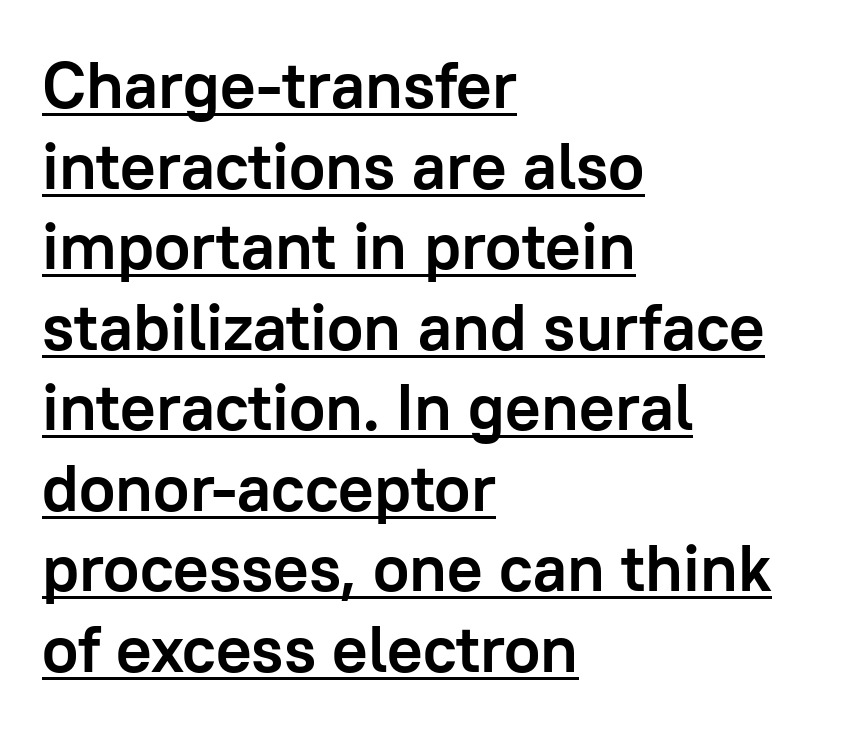
On the weight axis this lands at bold, roughly 700. These lines are rendered in a variable-pitch font. Which margin do the lines hug? The left one — the right edge is uneven. Does extra space separate the letters? No, they use regular spacing. Serif or sans? Sans — the stroke terminals are bare.
